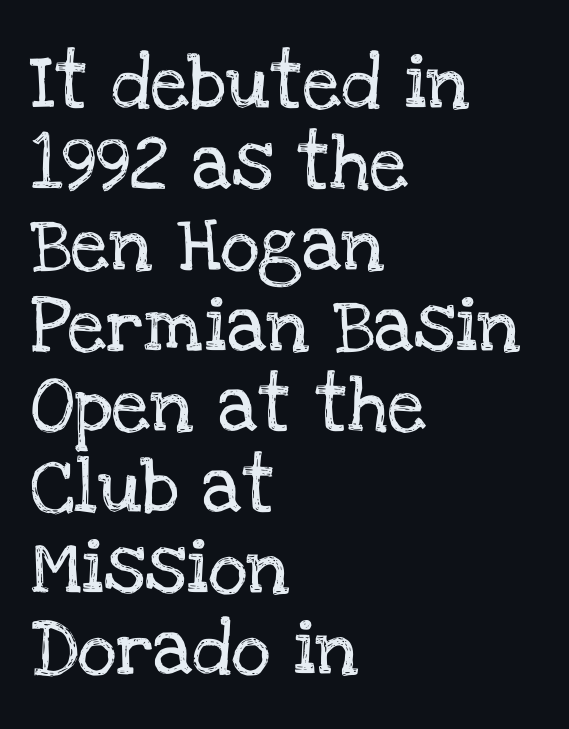
Q: Is the text italic (slanted)? A: No, it is upright.
Q: Is the typeface a serif or a sans-serif typeface? A: Serif.
Q: Is the text underlined? A: No.
Q: How is the paragraph aligned? A: Left-aligned.
Q: Is the spacing between letters normal or unusually wide? A: Normal.
Q: Is the spacing between lines tight, normal or loose? A: Normal.
Q: Width (condensed, normal, or wide)? A: Normal.
Q: Stroke contrast? A: Low.
Q: x-height? A: Large.
Q: Monospaced? A: No.
